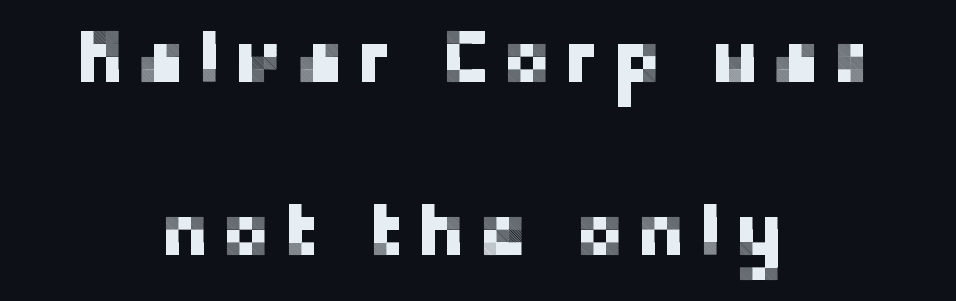
The image shows 75 px sans-serif type, upright; set centered, loose line spacing (2.31x), not underlined; low stroke contrast and a medium x-height.
